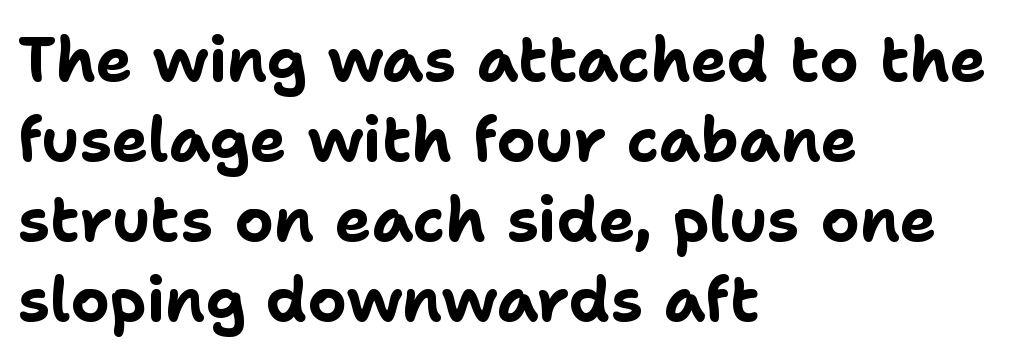
{"serif": "no", "italic": "no", "bold": "yes", "weight": "bold", "width": "normal", "stroke_contrast": "low", "x_height": "medium", "monospaced": "no", "underline": "no", "align": "left", "line_spacing": "normal", "line_spacing_ratio": 1.31, "letter_spacing": "normal", "letter_spacing_em": 0.0, "glyph_px": 61}
